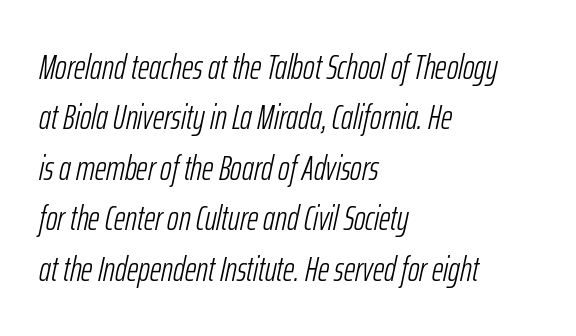
The image shows 35 px light, condensed type, italic (leaning right); set left-aligned, normal line spacing (1.44x), normal letter spacing, not underlined; low stroke contrast and a medium x-height.
